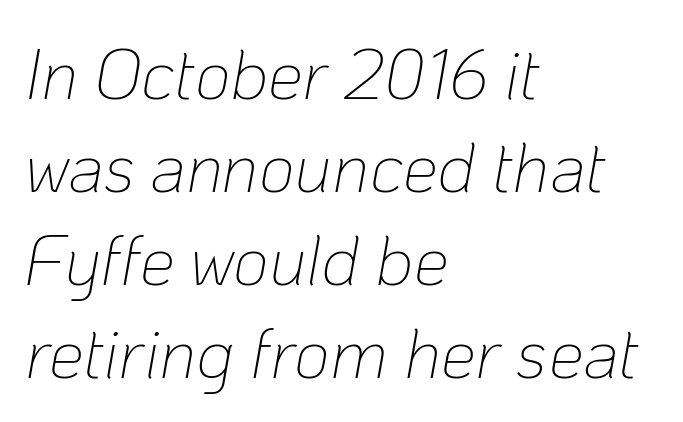
The image shows 70 px thin type, italic (leaning right); set left-aligned, normal line spacing (1.33x), normal letter spacing, not underlined; low stroke contrast and a medium x-height.
